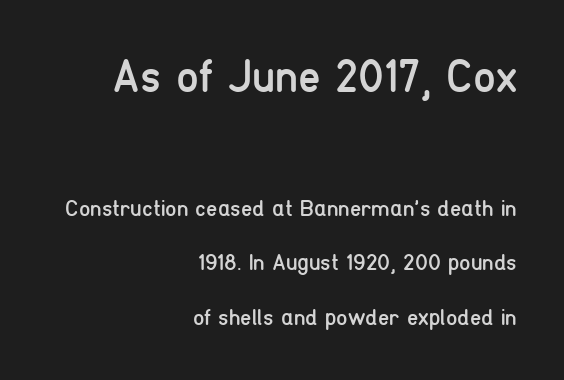
This is not heavy type; no bold has been used. It's the straight-up-and-down kind of type. Reading top to bottom, the characters get smaller at the block break. Is the block centered? No — it sits flush against the right margin.
